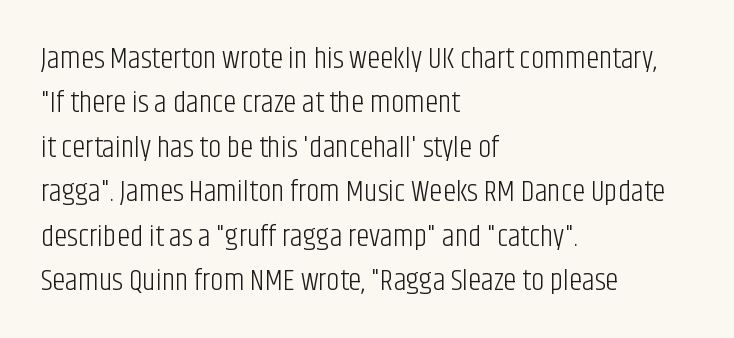
The image shows 30 px light, condensed sans-serif type, upright; set left-aligned, normal line spacing (1.48x), normal letter spacing, not underlined; low stroke contrast and a large x-height.
